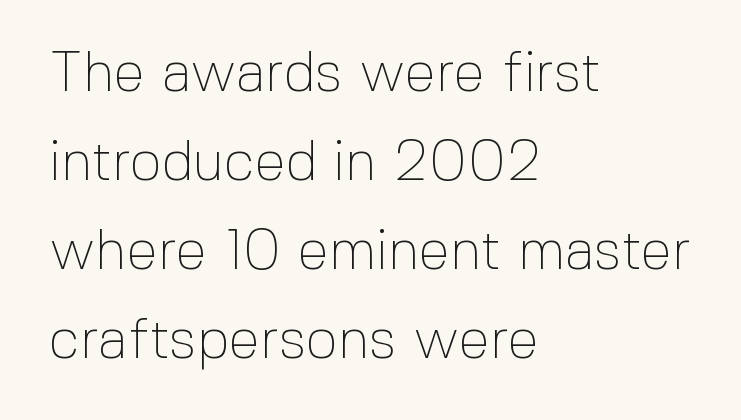
Just letters on the line, the space beneath them empty. The rendering uses natural spacing where letterforms have individual widths. Notice how descenders clear the ascenders below comfortably — that's standard leading. Line starts are locked; line ends wander. This sample uses a sans-serif face.
